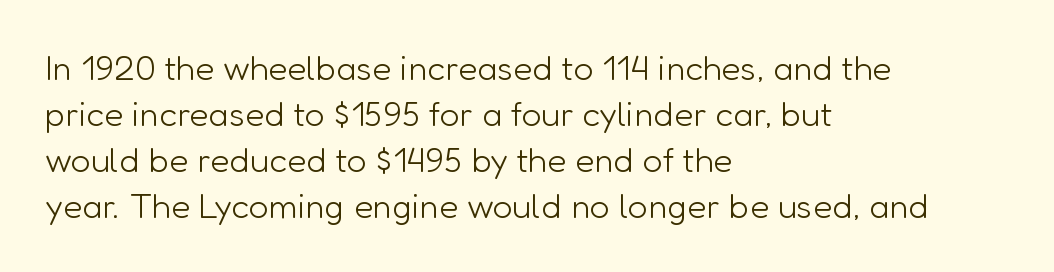
Q: Is the text bold? A: No.
Q: Is the text italic (slanted)? A: No, it is upright.
Q: Is the typeface a serif or a sans-serif typeface? A: Sans-serif.
Q: Is the text underlined? A: No.
Q: How is the paragraph aligned? A: Left-aligned.
Q: Is the spacing between letters normal or unusually wide? A: Normal.
Q: Is the spacing between lines tight, normal or loose? A: Normal.
Q: Width (condensed, normal, or wide)? A: Normal.
Q: Stroke contrast? A: Low.
Q: x-height? A: Medium.
Q: Monospaced? A: No.
